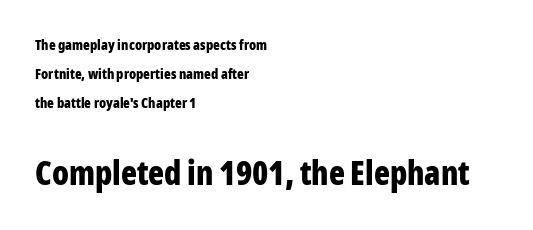
{"serif": "no", "italic": "no", "bold": "yes", "weight": "bold", "width": "condensed", "stroke_contrast": "low", "x_height": "medium", "monospaced": "no", "underline": "no", "align": "left", "line_spacing": "loose", "line_spacing_ratio": 2.08, "letter_spacing": "normal", "letter_spacing_em": 0.0, "larger_block": "second", "size_ratio": 2.36, "glyph_px": 33}
